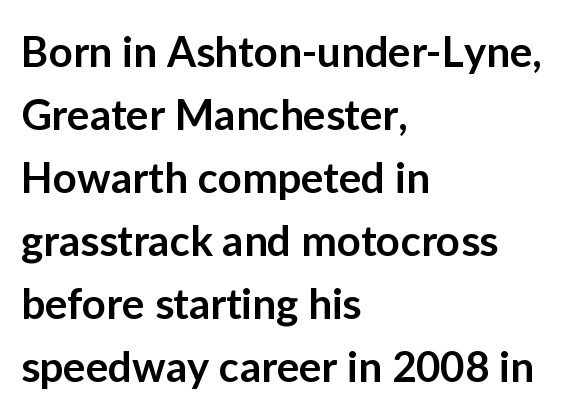
{"serif": "no", "italic": "no", "bold": "semi", "weight": "semibold", "width": "normal", "stroke_contrast": "low", "x_height": "medium", "monospaced": "no", "underline": "no", "align": "left", "line_spacing": "normal", "line_spacing_ratio": 1.5, "letter_spacing": "normal", "letter_spacing_em": 0.0, "glyph_px": 42}
